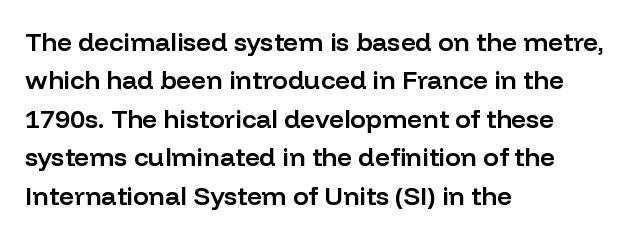
The image shows 26 px text type, upright; set left-aligned, normal line spacing (1.48x), normal letter spacing, not underlined.
